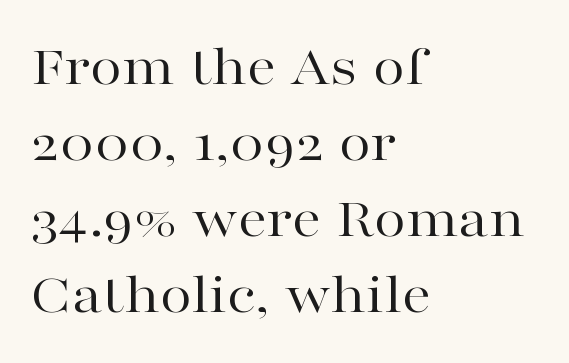
The image shows 59 px regular-weight, wide serif type, upright; set left-aligned, normal line spacing (1.29x), normal letter spacing, not underlined; high stroke contrast and a medium x-height.
